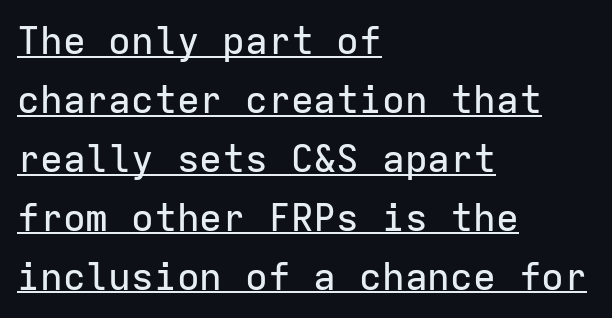
Looks like terminal output: every glyph gets an equal slot. This sample uses an upright cut, with every glyph sitting square on the baseline. Tracking value appears to be zero — textbook default spacing. Horizontally, the lines are justified to the leading edge only. Students, observe the line beneath the letters — that is underlining. Classification — sans serif.
